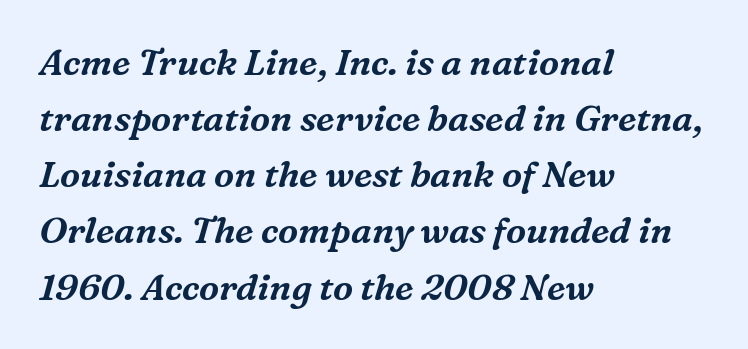
{"serif": "yes", "italic": "yes", "lean": "right", "slant_degrees": 16, "width": "normal", "stroke_contrast": "medium", "x_height": "medium", "monospaced": "no", "underline": "no", "align": "left", "line_spacing": "normal", "line_spacing_ratio": 1.56, "letter_spacing": "normal", "letter_spacing_em": 0.0, "glyph_px": 36}
